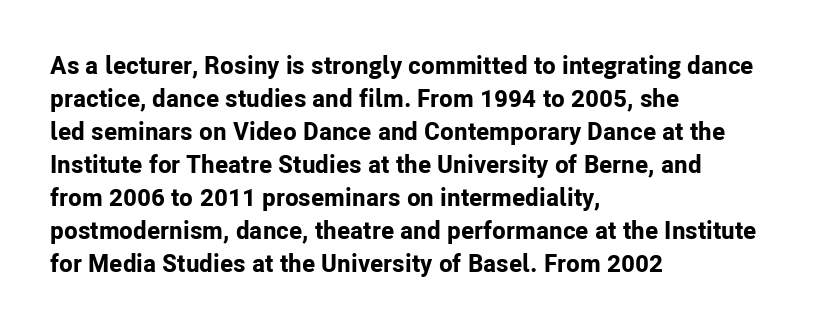
Q: Is the text bold? A: Yes.
Q: Is the text italic (slanted)? A: No, it is upright.
Q: Is the text underlined? A: No.
Q: How is the paragraph aligned? A: Left-aligned.
Q: Is the spacing between letters normal or unusually wide? A: Normal.
Q: Is the spacing between lines tight, normal or loose? A: Normal.
